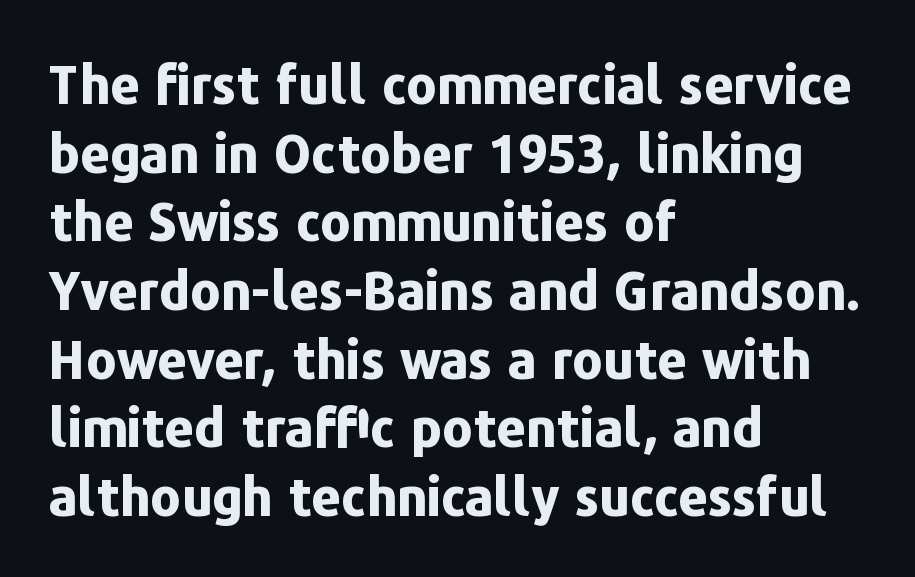
This sample uses an upright cut, with every glyph sitting square on the baseline. Is the type bold? Yes — the strokes are clearly thick and heavy. Glyph-to-glyph distance matches everyday printed text. This sample uses a sans-serif face. Notice how descenders clear the ascenders below comfortably — that's standard leading.
